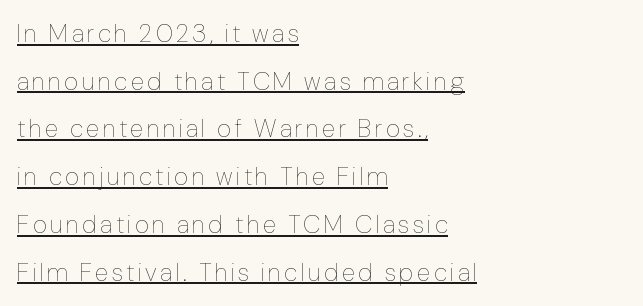
The image shows 25 px text type, upright; set left-aligned, loose line spacing (1.91x), underlined.
